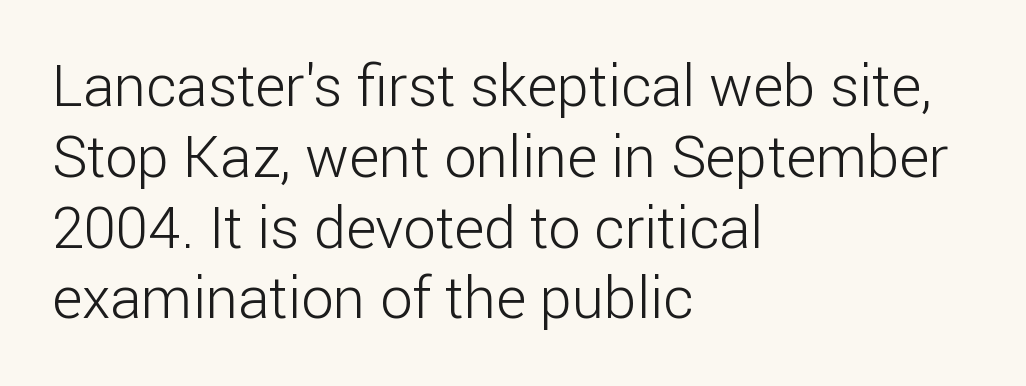
This rendering employs a face without finishing strokes, i.e., a sans-serif. Only glyphs here, with clear space below each row. Reading down the block, your eye returns to a fixed left position each line. Here the glyphs are tracked normally, forming tight word shapes. Nothing heavy about these letters — not bold at all.
